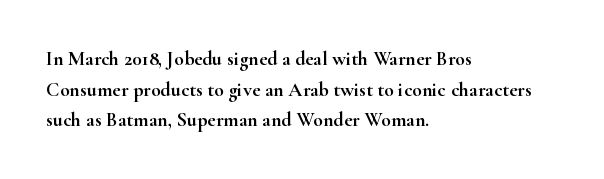
Q: Is the text italic (slanted)? A: No, it is upright.
Q: Is the text underlined? A: No.
Q: How is the paragraph aligned? A: Left-aligned.
Q: Is the spacing between letters normal or unusually wide? A: Normal.
Q: Is the spacing between lines tight, normal or loose? A: Normal.
